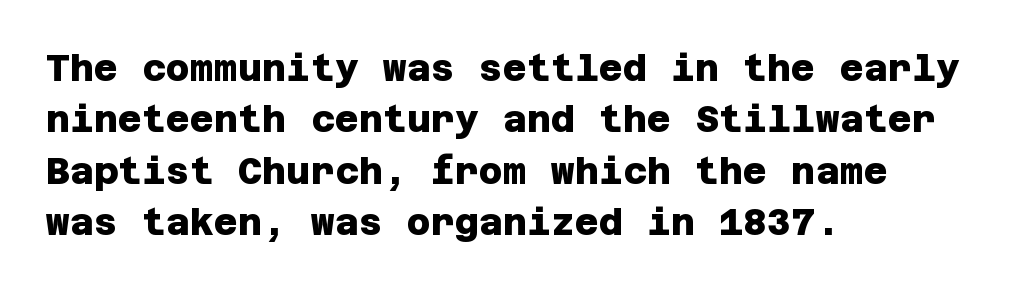
Q: Is the text bold? A: Yes.
Q: Is the typeface a serif or a sans-serif typeface? A: Sans-serif.
Q: Is the text underlined? A: No.
Q: How is the paragraph aligned? A: Left-aligned.
Q: Is the spacing between letters normal or unusually wide? A: Normal.
Q: Is the spacing between lines tight, normal or loose? A: Normal.
Q: Width (condensed, normal, or wide)? A: Normal.
Q: Stroke contrast? A: Low.
Q: x-height? A: Large.
